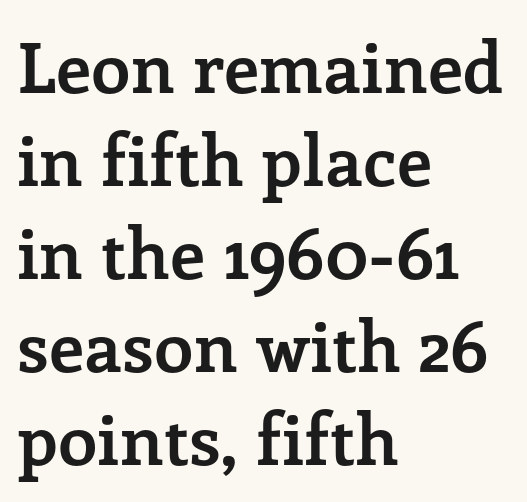
{"serif": "yes", "italic": "no", "bold": "yes", "weight": "semibold", "width": "normal", "stroke_contrast": "low", "x_height": "medium", "monospaced": "no", "underline": "no", "align": "left", "line_spacing": "normal", "line_spacing_ratio": 1.33, "letter_spacing": "normal", "letter_spacing_em": 0.0, "glyph_px": 70}
